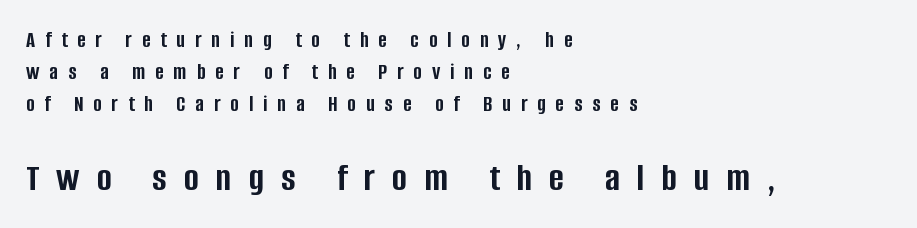
Q: Is the text bold? A: Yes.
Q: Is the text italic (slanted)? A: No, it is upright.
Q: Is the typeface a serif or a sans-serif typeface? A: Sans-serif.
Q: Is the text underlined? A: No.
Q: How is the paragraph aligned? A: Left-aligned.
Q: Is the spacing between letters normal or unusually wide? A: Unusually wide.
Q: Is the spacing between lines tight, normal or loose? A: Normal.
Q: Which block of text is set in a larger size, the first (top) or the second (bottom)? A: The second (bottom) one.
Q: Width (condensed, normal, or wide)? A: Condensed.
Q: Stroke contrast? A: Low.
Q: x-height? A: Large.
Q: Monospaced? A: No.
